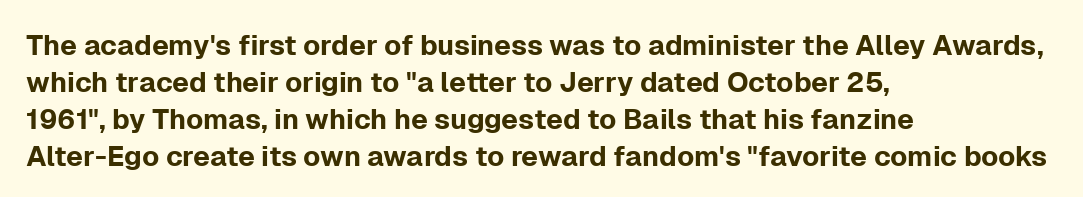
The image shows 28 px sans-serif type, upright; set left-aligned, normal line spacing (1.32x), normal letter spacing, not underlined; low stroke contrast and a medium x-height.
